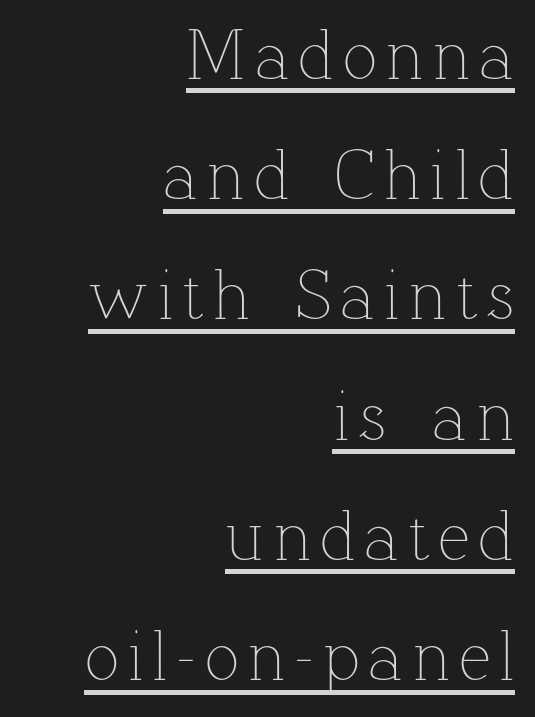
{"italic": "no", "bold": "no", "weight": "thin", "width": "normal", "stroke_contrast": "low", "x_height": "medium", "monospaced": "no", "underline": "yes", "align": "right", "line_spacing": "normal", "line_spacing_ratio": 1.67, "glyph_px": 72}
